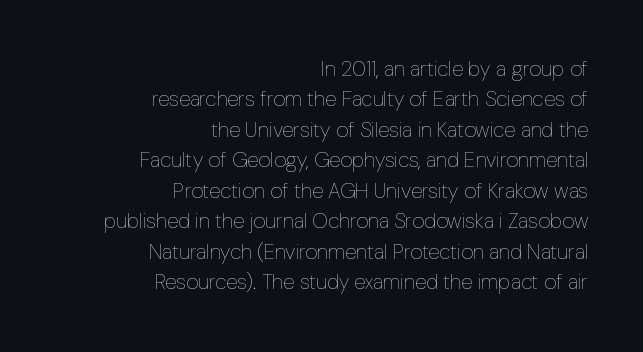
{"italic": "no", "bold": "no", "underline": "no", "align": "right", "line_spacing": "normal", "line_spacing_ratio": 1.45, "letter_spacing": "normal", "letter_spacing_em": 0.0, "glyph_px": 21}
